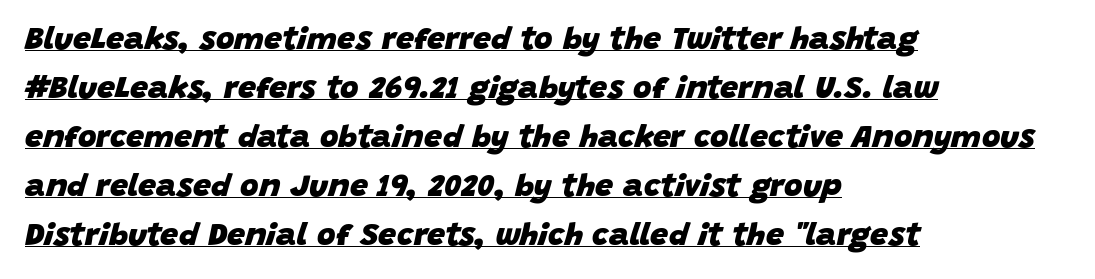
Each letter keeps its own natural width here, so spacing adapts to shape. Regular leading. Caption: bold face, heavy strokes. The axis of the letterforms is tilted away from vertical.
